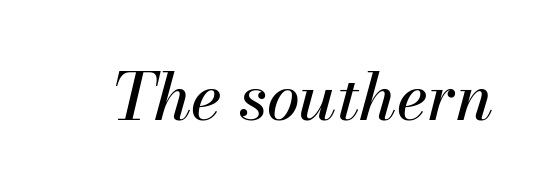
The gap between lines stays unmarked. Character widths vary here, with narrow letters taking less room than wide ones. This rendering leaves character spacing at its baseline value. The whole block is typeset with a tilt.
